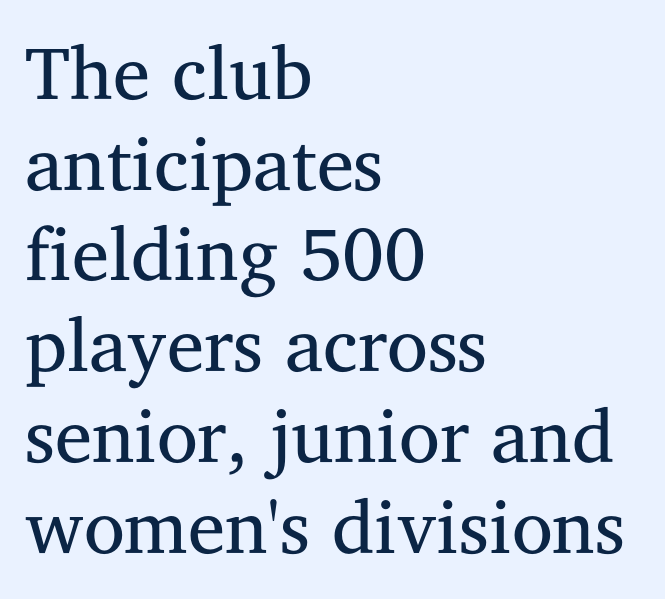
{"serif": "yes", "italic": "no", "bold": "no", "weight": "regular", "width": "normal", "stroke_contrast": "medium", "x_height": "medium", "monospaced": "no", "underline": "no", "align": "left", "line_spacing_ratio": 1.21, "letter_spacing": "normal", "letter_spacing_em": 0.0, "glyph_px": 75}
